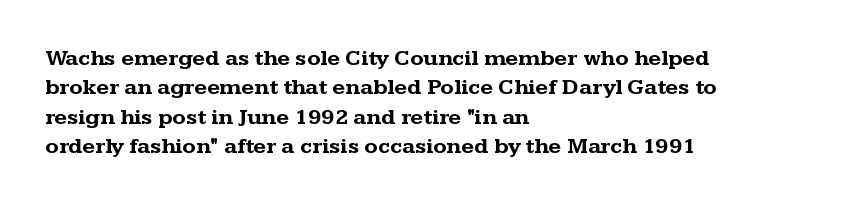
Q: Is the text bold? A: Yes.
Q: Is the text italic (slanted)? A: No, it is upright.
Q: Is the text underlined? A: No.
Q: How is the paragraph aligned? A: Left-aligned.
Q: Is the spacing between letters normal or unusually wide? A: Normal.
Q: Is the spacing between lines tight, normal or loose? A: Normal.
